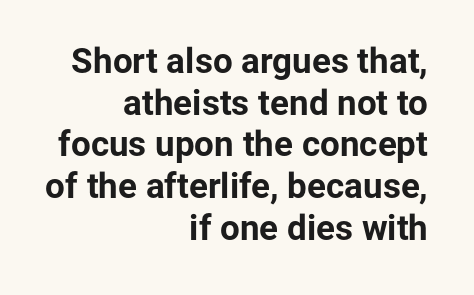
Q: Is the text bold? A: Yes.
Q: Is the text italic (slanted)? A: No, it is upright.
Q: Is the typeface a serif or a sans-serif typeface? A: Sans-serif.
Q: Is the text underlined? A: No.
Q: How is the paragraph aligned? A: Right-aligned.
Q: Is the spacing between letters normal or unusually wide? A: Normal.
Q: Width (condensed, normal, or wide)? A: Normal.
Q: Stroke contrast? A: Low.
Q: x-height? A: Medium.
Q: Monospaced? A: No.
